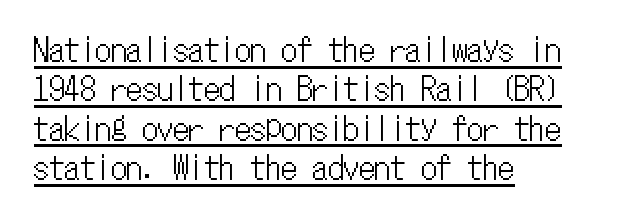
{"italic": "no", "width": "condensed", "stroke_contrast": "low", "x_height": "medium", "monospaced": "yes", "underline": "yes", "align": "left", "line_spacing": "normal", "line_spacing_ratio": 1.27, "letter_spacing": "normal", "letter_spacing_em": 0.0, "glyph_px": 31}
